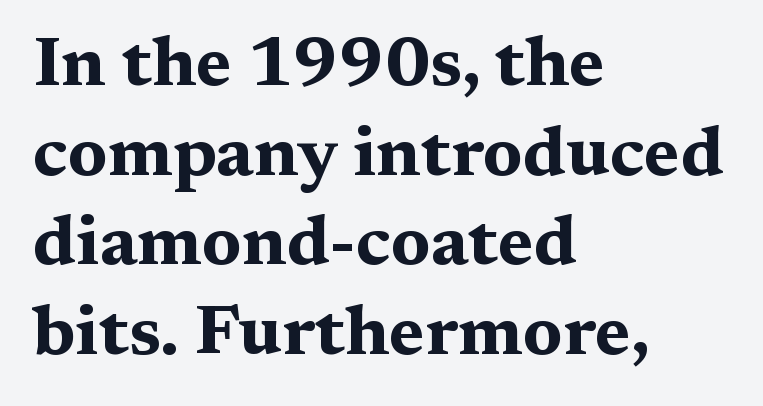
{"serif": "yes", "italic": "no", "bold": "yes", "weight": "bold", "width": "wide", "stroke_contrast": "medium", "x_height": "medium", "monospaced": "no", "underline": "no", "align": "left", "line_spacing": "normal", "line_spacing_ratio": 1.28, "letter_spacing": "normal", "letter_spacing_em": 0.0, "glyph_px": 70}
